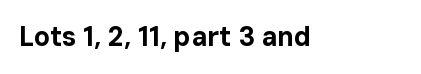
Q: Is the text bold? A: Yes.
Q: Is the text italic (slanted)? A: No, it is upright.
Q: Is the text underlined? A: No.
Q: Is the spacing between letters normal or unusually wide? A: Normal.
